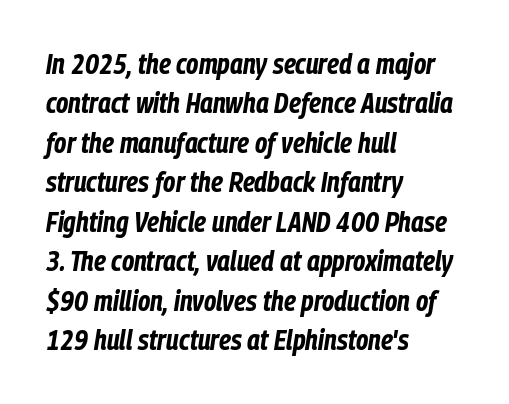
Q: Is the text bold? A: Yes.
Q: Is the text italic (slanted)? A: Yes, it leans right by about 9 degrees.
Q: Is the text underlined? A: No.
Q: How is the paragraph aligned? A: Left-aligned.
Q: Is the spacing between letters normal or unusually wide? A: Normal.
Q: Is the spacing between lines tight, normal or loose? A: Normal.
Q: Width (condensed, normal, or wide)? A: Condensed.
Q: Stroke contrast? A: Low.
Q: x-height? A: Medium.
Q: Monospaced? A: No.
